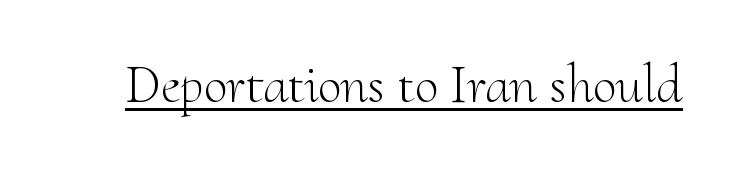
Q: Is the text bold? A: No.
Q: Is the text italic (slanted)? A: No, it is upright.
Q: Is the typeface a serif or a sans-serif typeface? A: Serif.
Q: Is the text underlined? A: Yes.
Q: Is the spacing between letters normal or unusually wide? A: Normal.
Q: Width (condensed, normal, or wide)? A: Normal.
Q: Stroke contrast? A: Medium.
Q: x-height? A: Small.
Q: Monospaced? A: No.
